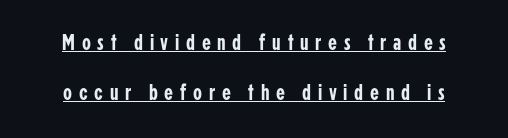
Q: Is the text italic (slanted)? A: No, it is upright.
Q: Is the text underlined? A: Yes.
Q: Is the spacing between letters normal or unusually wide? A: Unusually wide.
Q: Is the spacing between lines tight, normal or loose? A: Loose.
